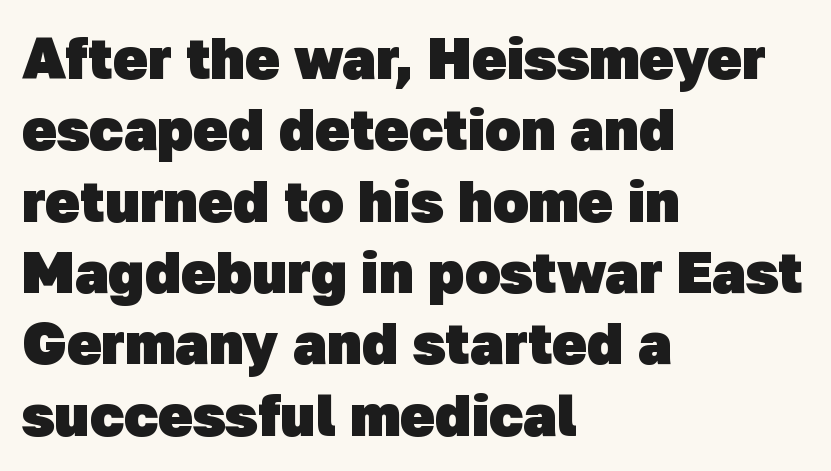
Q: Is the text bold? A: Yes.
Q: Is the typeface a serif or a sans-serif typeface? A: Sans-serif.
Q: Is the text underlined? A: No.
Q: How is the paragraph aligned? A: Left-aligned.
Q: Is the spacing between letters normal or unusually wide? A: Normal.
Q: Width (condensed, normal, or wide)? A: Normal.
Q: Stroke contrast? A: Low.
Q: x-height? A: Medium.
Q: Monospaced? A: No.
